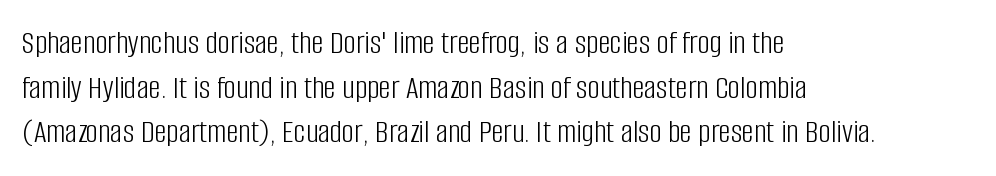
Q: Is the text bold? A: No.
Q: Is the text italic (slanted)? A: No, it is upright.
Q: Is the typeface a serif or a sans-serif typeface? A: Sans-serif.
Q: Is the text underlined? A: No.
Q: How is the paragraph aligned? A: Left-aligned.
Q: Is the spacing between letters normal or unusually wide? A: Normal.
Q: Is the spacing between lines tight, normal or loose? A: Normal.
Q: Width (condensed, normal, or wide)? A: Condensed.
Q: Stroke contrast? A: Low.
Q: x-height? A: Large.
Q: Monospaced? A: No.
